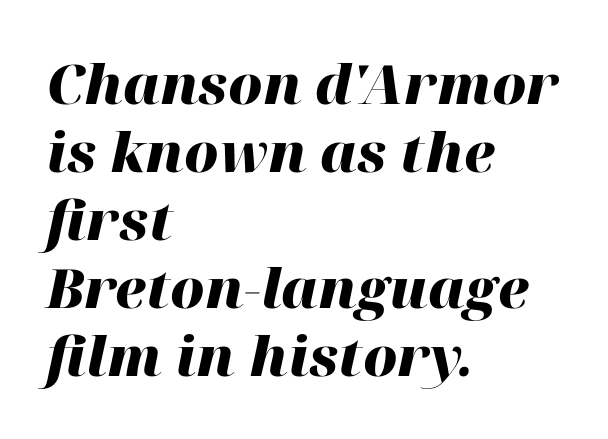
{"italic": "yes", "lean": "right", "slant_degrees": 12, "bold": "yes", "weight": "heavy", "width": "normal", "stroke_contrast": "high", "x_height": "medium", "monospaced": "no", "underline": "no", "align": "left", "line_spacing": "normal", "line_spacing_ratio": 1.26, "letter_spacing": "normal", "letter_spacing_em": 0.0, "glyph_px": 54}
